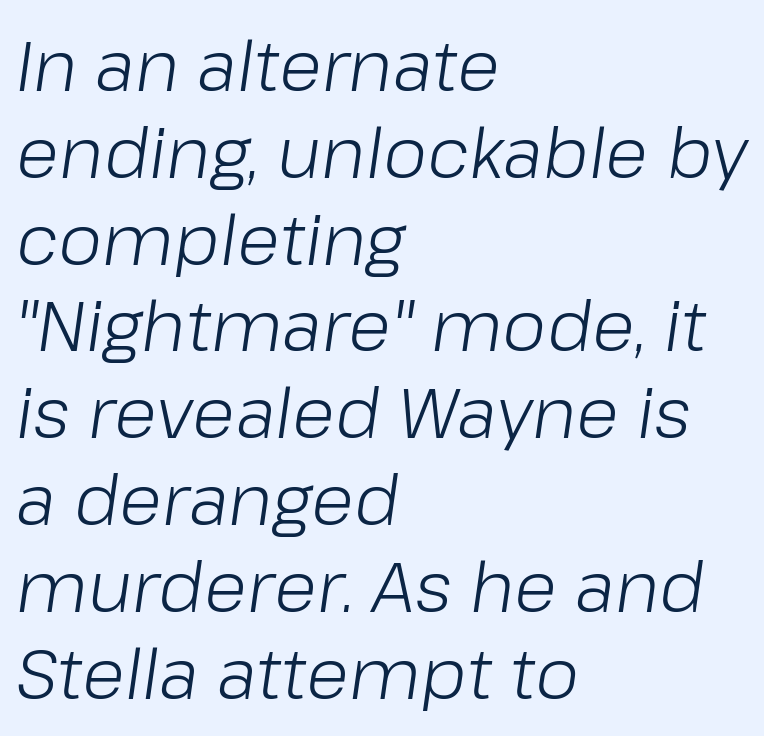
The image shows 70 px light type, italic (leaning right); set left-aligned, line spacing 1.24x, normal letter spacing, not underlined; low stroke contrast and a medium x-height.
